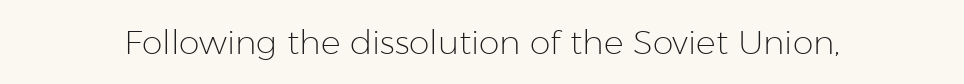
The image shows 33 px light sans-serif type, upright; set normal letter spacing, not underlined; low stroke contrast and a medium x-height.
